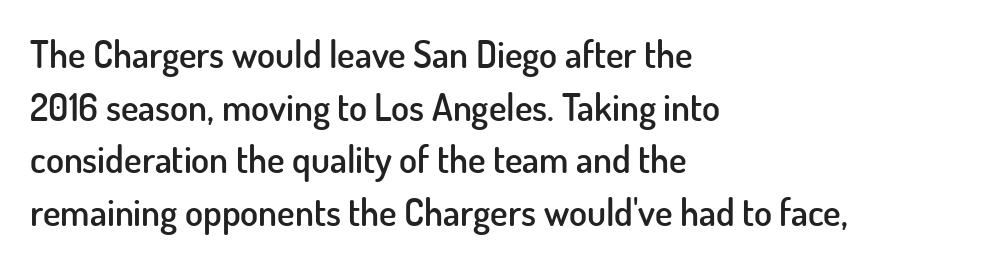
{"serif": "no", "italic": "no", "bold": "semi", "weight": "semibold", "width": "normal", "stroke_contrast": "low", "x_height": "small", "monospaced": "no", "underline": "no", "align": "left", "line_spacing": "normal", "line_spacing_ratio": 1.42, "letter_spacing": "normal", "letter_spacing_em": 0.0, "glyph_px": 37}
